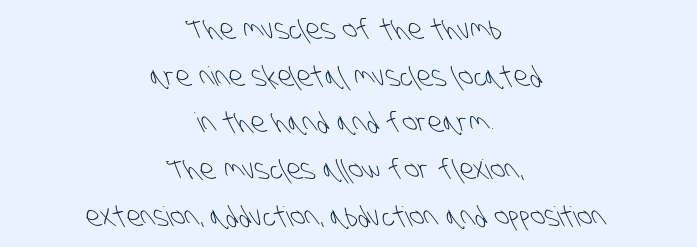
The image shows 27 px text type; set centered, line spacing 1.73x, normal letter spacing, not underlined.
